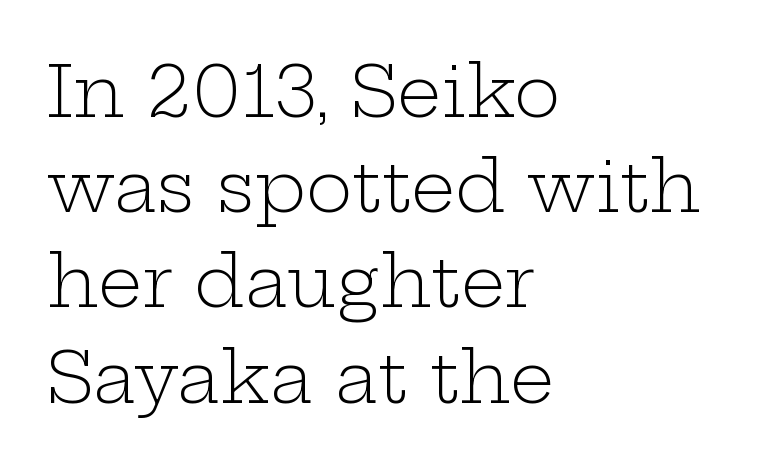
Honestly, the row spacing looks completely unremarkable. A typesetter would call this zero additional tracking. Plain, unruled lines of type. The face used here is proportionally spaced, like ordinary book or web type. Does the copy run flush right? No — it runs flush left.
